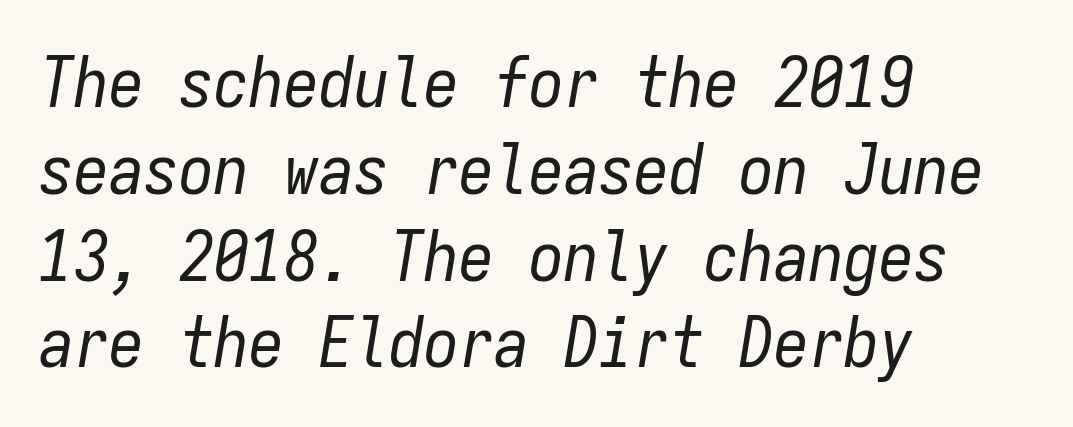
The image shows 70 px regular-weight, condensed type, italic (leaning right), monospaced; set left-aligned, line spacing 1.24x, normal letter spacing, not underlined; low stroke contrast and a medium x-height.
